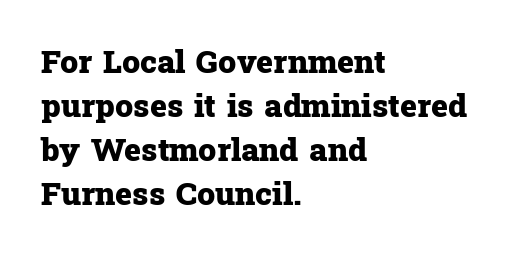
The image shows 32 px heavy serif type, upright; set left-aligned, normal line spacing (1.38x), normal letter spacing, not underlined; low stroke contrast and a medium x-height.
